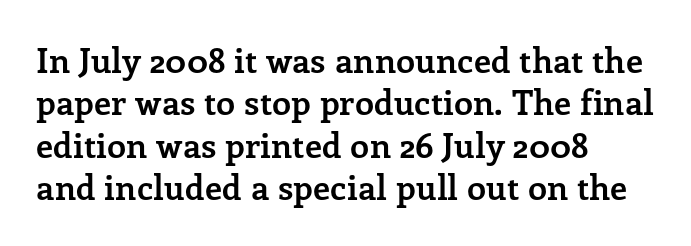
Q: Is the text bold? A: Yes.
Q: Is the text italic (slanted)? A: No, it is upright.
Q: Is the typeface a serif or a sans-serif typeface? A: Serif.
Q: Is the text underlined? A: No.
Q: How is the paragraph aligned? A: Left-aligned.
Q: Is the spacing between letters normal or unusually wide? A: Normal.
Q: Is the spacing between lines tight, normal or loose? A: Normal.
Q: Width (condensed, normal, or wide)? A: Normal.
Q: Stroke contrast? A: Low.
Q: x-height? A: Medium.
Q: Monospaced? A: No.
